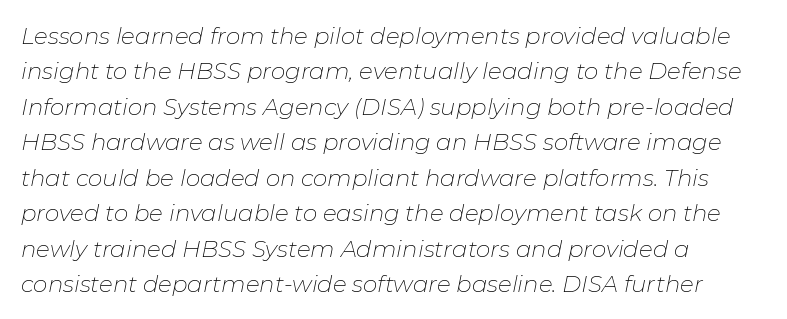
Posture: slanted. Compared with typical body copy, the letter spacing here is the same. The baseline area is clear. Leftover space on each line is placed entirely after the last word. A normal amount of white space separates one row of letters from the next. Caption: face not bold, strokes unweighted.
